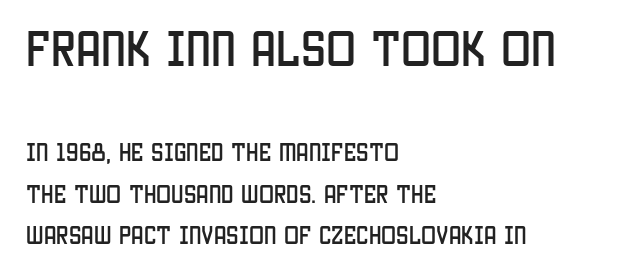
The baseline area is clear. The designer gave the opening block more size than the closing block. This is roman type, the default non-slanted kind. Line starts are locked; line ends wander. Is there much room between lines? Yes — plenty of vertical air separates them.
